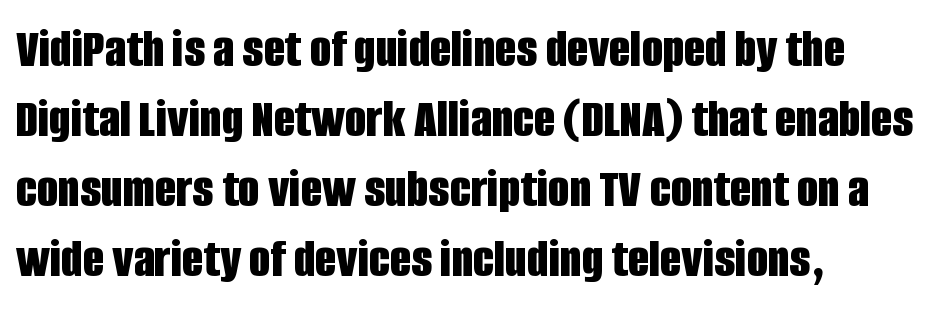
Rows of type keep a routine distance in the vertical direction. Here the designer chose a conventional face with non-uniform glyph widths. The tracking reads as untouched default to a designer's eye. Descender tails drop into unmarked territory.
